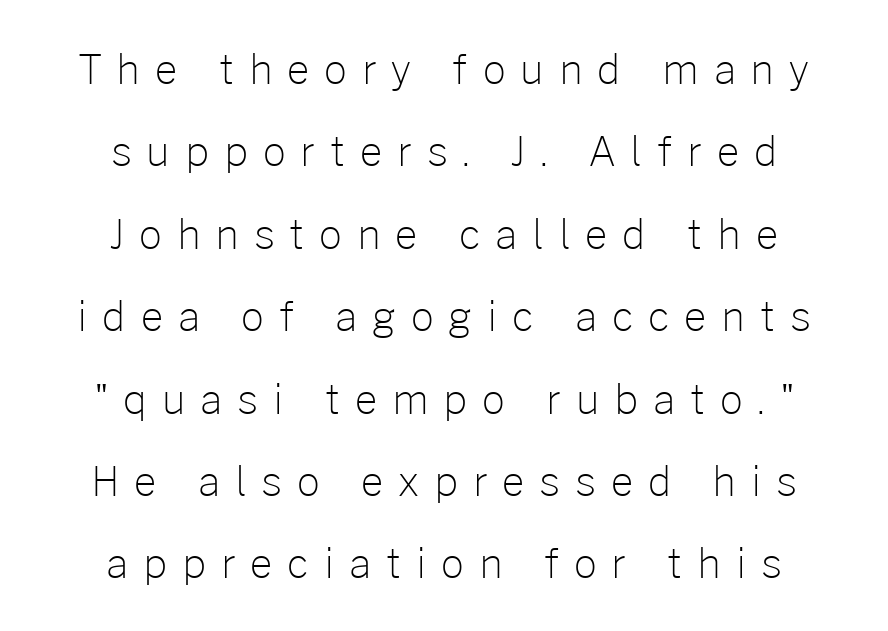
The gap between lines stays unmarked. If you folded the block vertically in half, each line would mirror itself in length. Is this a fixed-width face? No — the glyphs have proportional, varying widths. The strokes carry an ordinary text weight at most.
